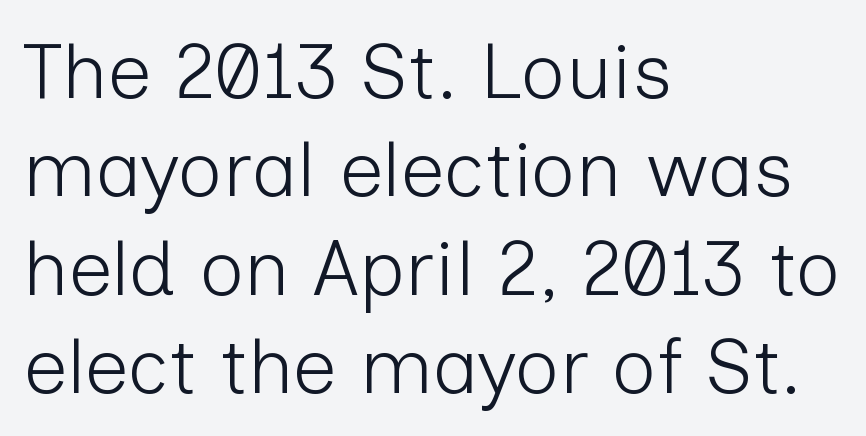
Horizontal bands of white between lines are of average thickness. The letters sit at their default tracking, neither squeezed nor spread. Stroke mass is kept to a normal reading level or below. Every character sits straight up, as roman type does. Proportional: the letters do not fall into vertical columns. The setting favours the left margin, as ordinary paragraphs usually do.
